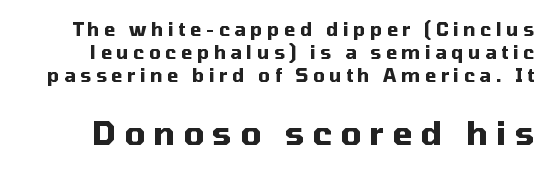
The image shows 32 px heavy sans-serif type, upright; set normal line spacing (1.28x), unusually wide letter spacing (+0.26 em), not underlined; the second (bottom) block is 1.78x larger; medium stroke contrast and a medium x-height.
